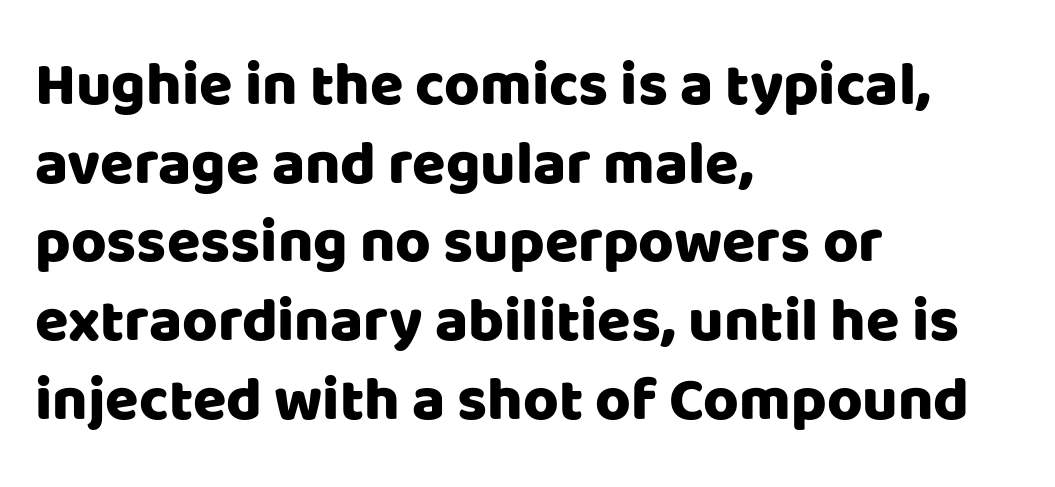
The image shows 61 px sans-serif type, upright; set left-aligned, normal line spacing (1.29x), normal letter spacing, not underlined; low stroke contrast and a large x-height.
